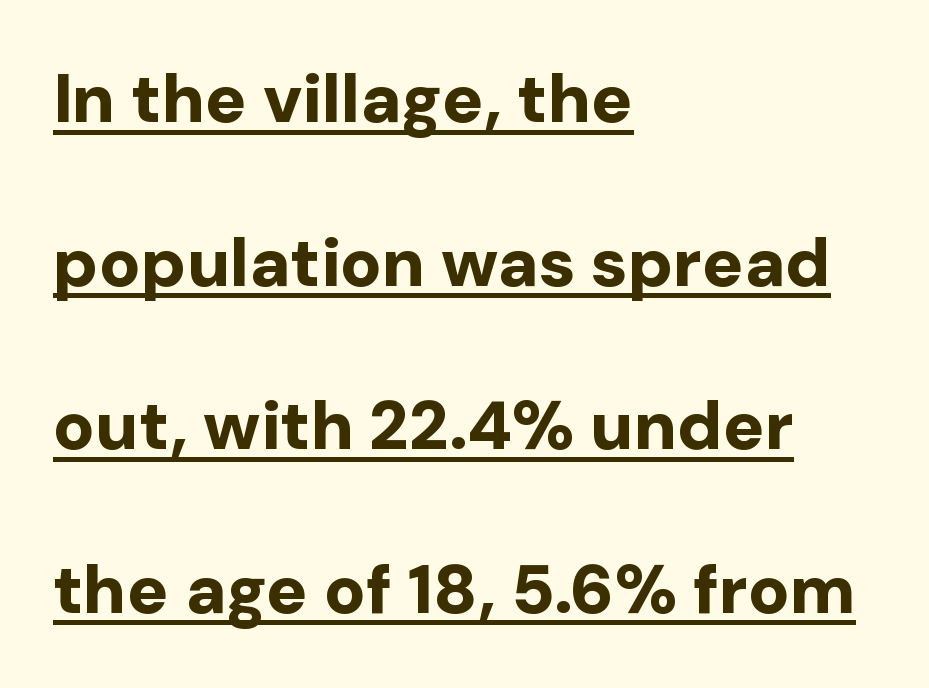
{"serif": "no", "italic": "no", "bold": "yes", "weight": "bold", "width": "normal", "stroke_contrast": "low", "x_height": "medium", "monospaced": "no", "underline": "yes", "align": "left", "line_spacing": "loose", "line_spacing_ratio": 2.37, "letter_spacing": "normal", "letter_spacing_em": 0.0, "glyph_px": 69}
